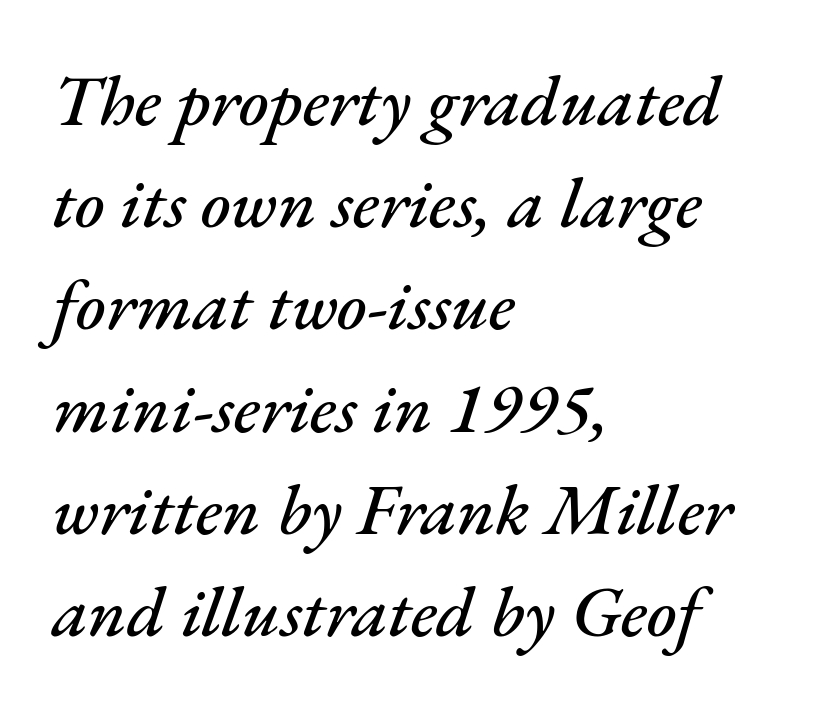
The image shows 72 px text type, italic (leaning right); set left-aligned, normal line spacing (1.42x), normal letter spacing, not underlined; medium stroke contrast and a small x-height.
